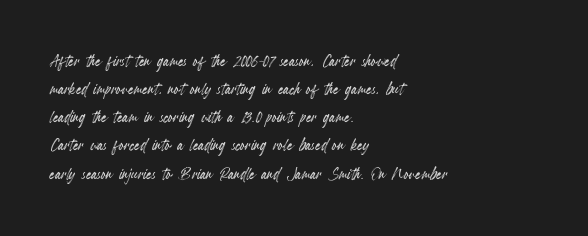
{"underline": "no", "align": "left", "line_spacing": "normal", "line_spacing_ratio": 1.34, "letter_spacing": "normal", "letter_spacing_em": 0.0, "glyph_px": 21}
